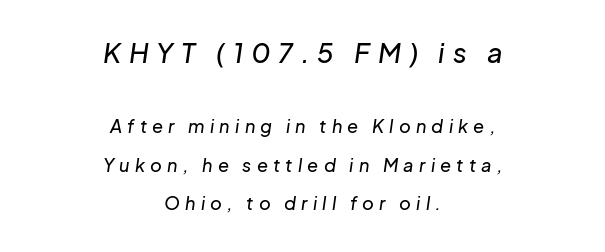
The image shows 27 px text type, italic (leaning right); set centered, loose line spacing (2.14x), unusually wide letter spacing (+0.29 em), not underlined; the first (top) block is 1.5x larger.
